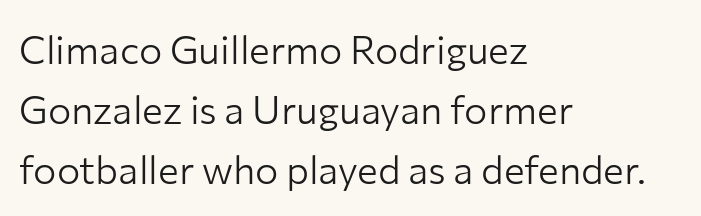
Q: Is the text bold? A: No.
Q: Is the text italic (slanted)? A: No, it is upright.
Q: Is the typeface a serif or a sans-serif typeface? A: Sans-serif.
Q: Is the text underlined? A: No.
Q: How is the paragraph aligned? A: Left-aligned.
Q: Is the spacing between letters normal or unusually wide? A: Normal.
Q: Is the spacing between lines tight, normal or loose? A: Normal.
Q: Width (condensed, normal, or wide)? A: Normal.
Q: Stroke contrast? A: Low.
Q: x-height? A: Medium.
Q: Monospaced? A: No.
